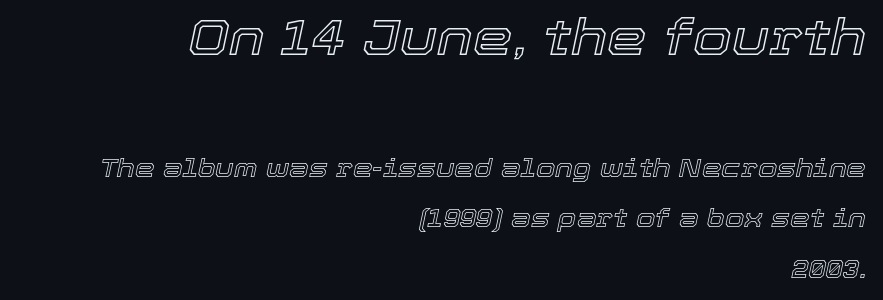
Q: Is the text italic (slanted)? A: Yes, it leans right by about 12 degrees.
Q: Is the text underlined? A: No.
Q: How is the paragraph aligned? A: Right-aligned.
Q: Is the spacing between letters normal or unusually wide? A: Normal.
Q: Is the spacing between lines tight, normal or loose? A: Loose.
Q: Which block of text is set in a larger size, the first (top) or the second (bottom)? A: The first (top) one.
Q: Width (condensed, normal, or wide)? A: Normal.
Q: x-height? A: Medium.
Q: Monospaced? A: No.
